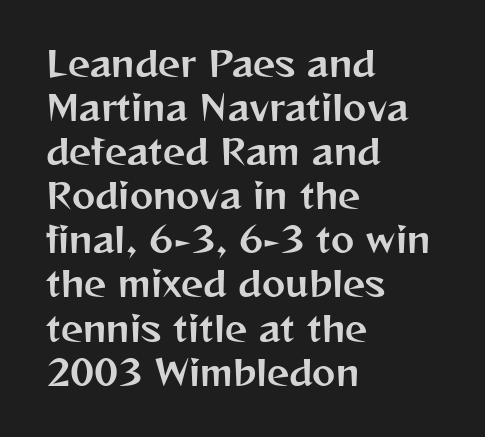
Q: Is the text italic (slanted)? A: No, it is upright.
Q: Is the typeface a serif or a sans-serif typeface? A: Sans-serif.
Q: Is the text underlined? A: No.
Q: How is the paragraph aligned? A: Left-aligned.
Q: Is the spacing between letters normal or unusually wide? A: Normal.
Q: Is the spacing between lines tight, normal or loose? A: Normal.
Q: Width (condensed, normal, or wide)? A: Normal.
Q: Stroke contrast? A: Medium.
Q: x-height? A: Medium.
Q: Monospaced? A: No.
